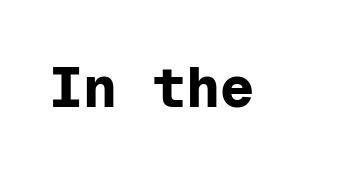
The image shows 57 px bold sans-serif type, upright, monospaced; set normal letter spacing, not underlined; low stroke contrast and a medium x-height.
